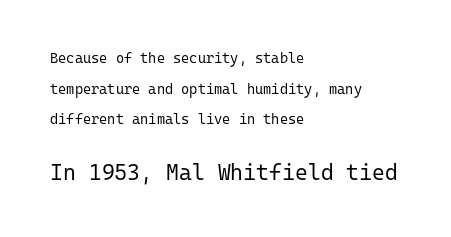
The image shows 22 px text type, upright; set left-aligned, loose line spacing (2.18x), normal letter spacing, not underlined; the second (bottom) block is 1.57x larger.
